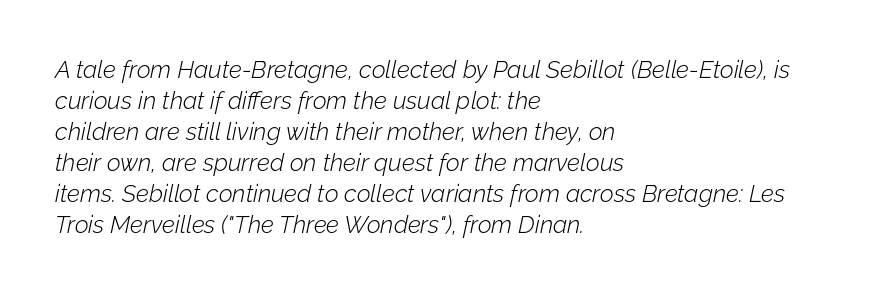
Quick note: interline space is typical. The tracking reads as untouched default to a designer's eye. Words float on clear page, feet unadorned. Looking at the ascenders, they clearly lean.
